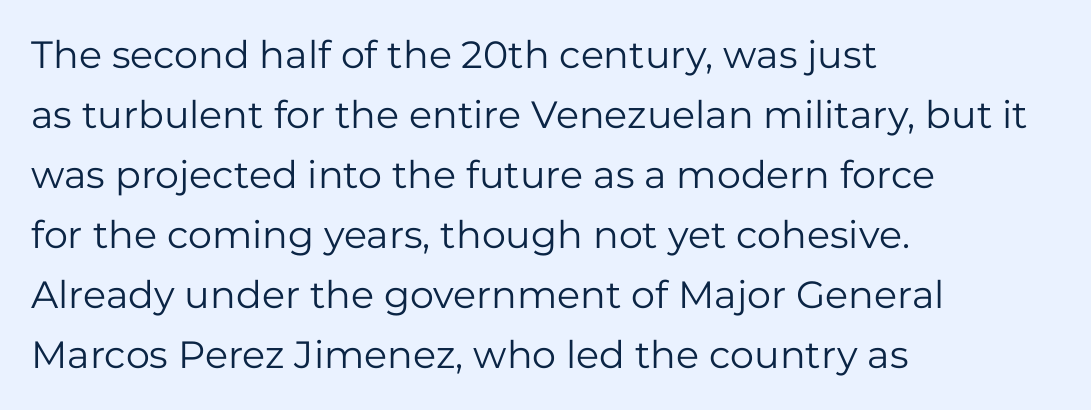
The image shows 38 px regular-weight sans-serif type, upright; set left-aligned, normal line spacing (1.58x), normal letter spacing, not underlined; low stroke contrast and a medium x-height.
